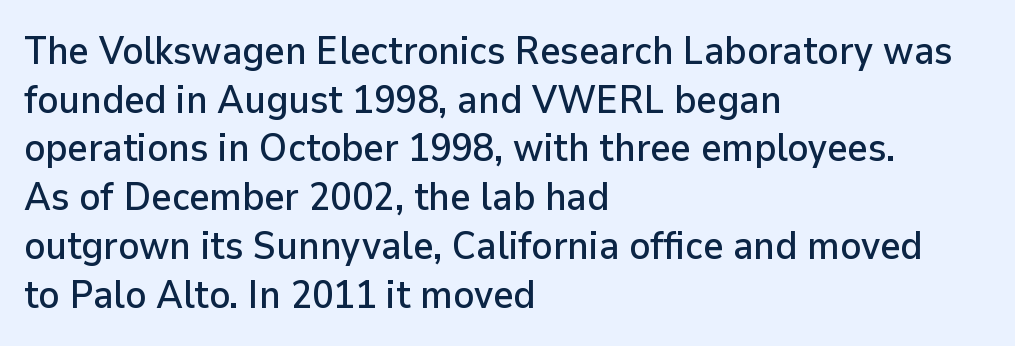
{"serif": "no", "italic": "no", "width": "normal", "stroke_contrast": "low", "x_height": "medium", "monospaced": "no", "underline": "no", "align": "left", "line_spacing": "normal", "line_spacing_ratio": 1.25, "letter_spacing": "normal", "letter_spacing_em": 0.0, "glyph_px": 39}
